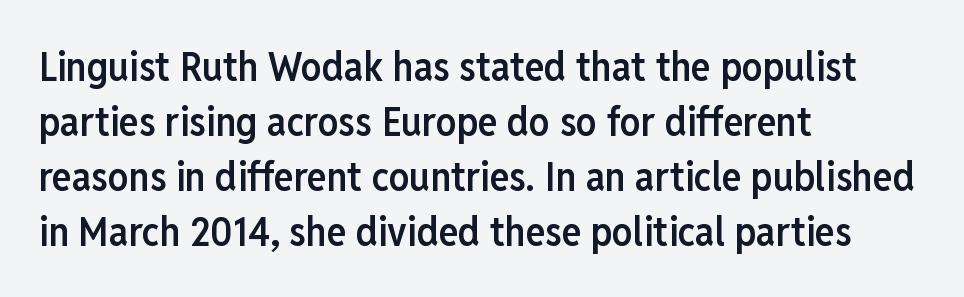
Q: Is the text bold? A: Semi-bold.
Q: Is the text italic (slanted)? A: No, it is upright.
Q: Is the typeface a serif or a sans-serif typeface? A: Sans-serif.
Q: Is the text underlined? A: No.
Q: How is the paragraph aligned? A: Left-aligned.
Q: Is the spacing between letters normal or unusually wide? A: Normal.
Q: Is the spacing between lines tight, normal or loose? A: Normal.
Q: Width (condensed, normal, or wide)? A: Condensed.
Q: Stroke contrast? A: Low.
Q: x-height? A: Medium.
Q: Monospaced? A: No.
